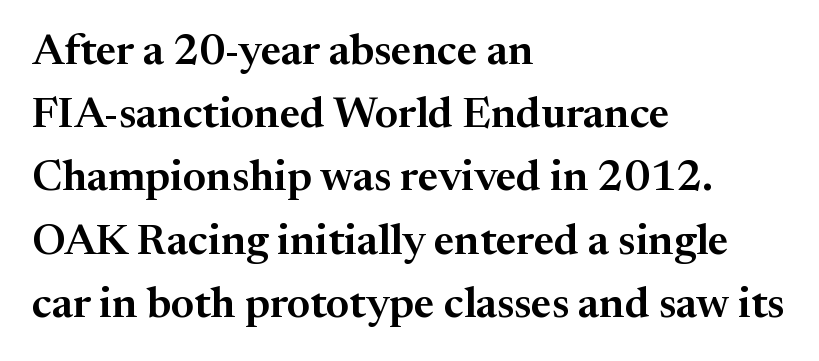
{"serif": "yes", "italic": "no", "width": "normal", "stroke_contrast": "medium", "x_height": "medium", "monospaced": "no", "underline": "no", "align": "left", "line_spacing": "normal", "line_spacing_ratio": 1.47, "letter_spacing": "normal", "letter_spacing_em": 0.0, "glyph_px": 43}
